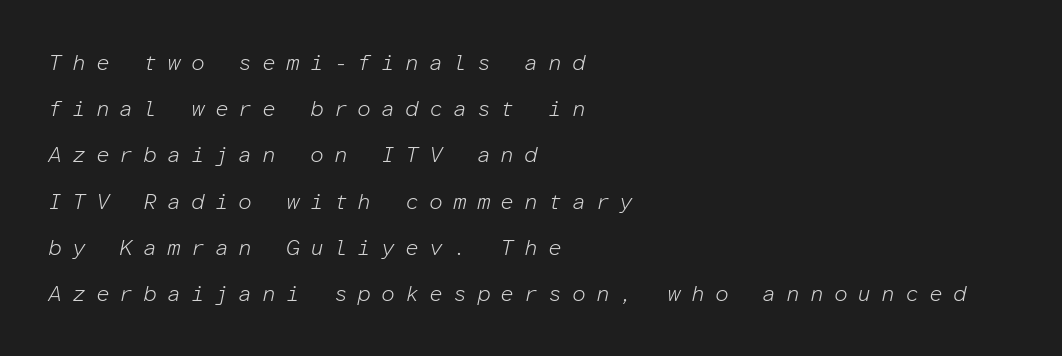
The image shows 22 px text type, italic (leaning right); set left-aligned, loose line spacing (2.1x), unusually wide letter spacing (+0.45 em), not underlined.
